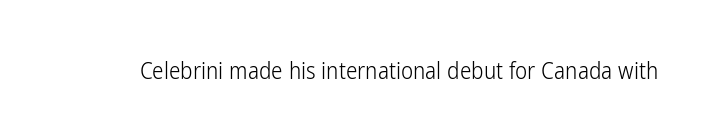
Q: Is the text bold? A: No.
Q: Is the text italic (slanted)? A: No, it is upright.
Q: Is the text underlined? A: No.
Q: Is the spacing between letters normal or unusually wide? A: Normal.
